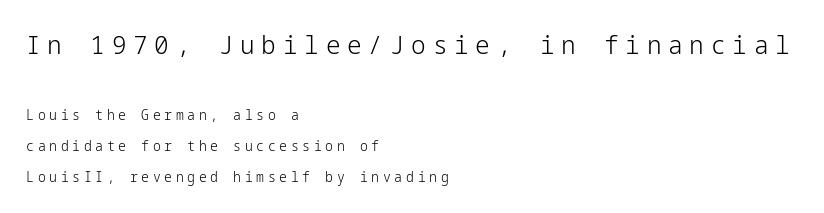
Q: Is the text bold? A: No.
Q: Is the text italic (slanted)? A: No, it is upright.
Q: Is the text underlined? A: No.
Q: How is the paragraph aligned? A: Left-aligned.
Q: Is the spacing between letters normal or unusually wide? A: Unusually wide.
Q: Is the spacing between lines tight, normal or loose? A: Loose.
Q: Which block of text is set in a larger size, the first (top) or the second (bottom)? A: The first (top) one.
